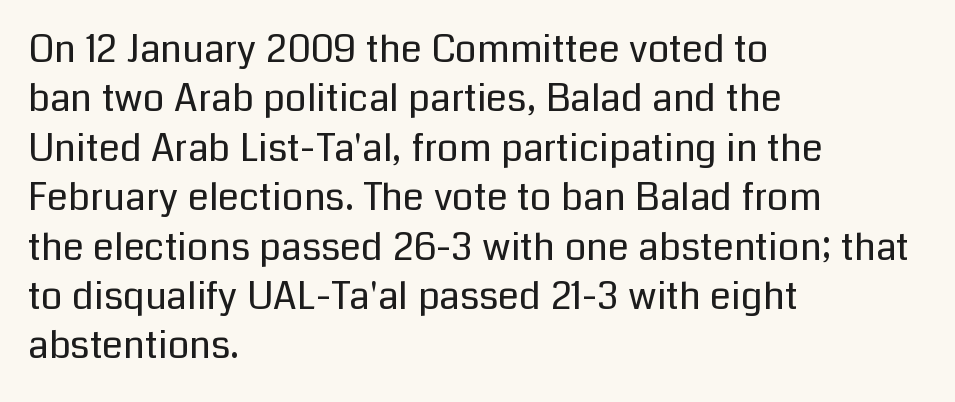
{"serif": "no", "italic": "no", "bold": "no", "weight": "regular", "width": "normal", "stroke_contrast": "low", "x_height": "medium", "monospaced": "no", "underline": "no", "align": "left", "line_spacing": "normal", "line_spacing_ratio": 1.3, "letter_spacing": "normal", "letter_spacing_em": 0.0, "glyph_px": 38}
